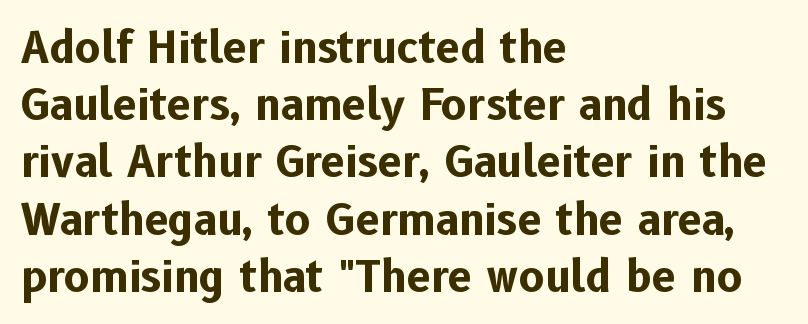
The rag falls on the right side of this text block. There is no visible air inserted between adjacent glyphs. This is the regular roman posture of the typeface. Varying glyph widths throughout — classic text-font behaviour.
